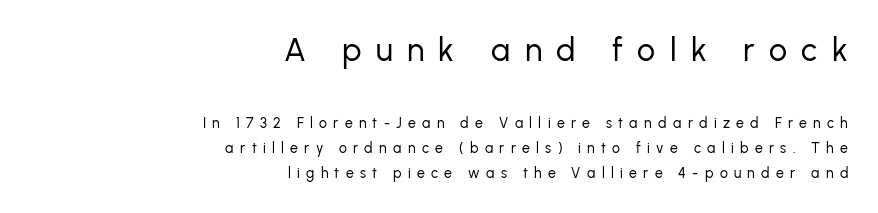
The image shows 32 px regular-weight sans-serif type, upright; set right-aligned, line spacing 1.81x, unusually wide letter spacing (+0.45 em), not underlined; the first (top) block is 2.29x larger; low stroke contrast and a medium x-height.
